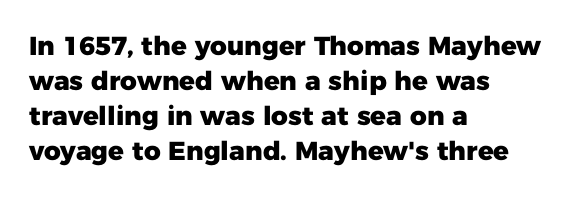
Q: Is the text bold? A: Yes.
Q: Is the text italic (slanted)? A: No, it is upright.
Q: Is the text underlined? A: No.
Q: How is the paragraph aligned? A: Left-aligned.
Q: Is the spacing between letters normal or unusually wide? A: Normal.
Q: Is the spacing between lines tight, normal or loose? A: Normal.
